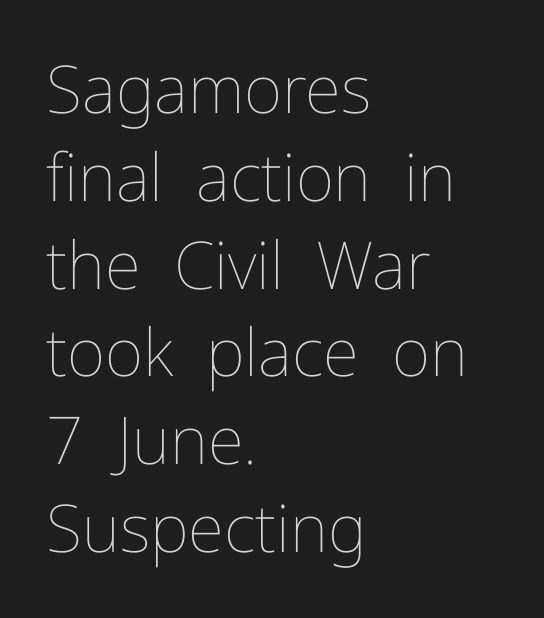
Q: Is the text bold? A: No.
Q: Is the text italic (slanted)? A: No, it is upright.
Q: Is the text underlined? A: No.
Q: How is the paragraph aligned? A: Left-aligned.
Q: Is the spacing between letters normal or unusually wide? A: Normal.
Q: Is the spacing between lines tight, normal or loose? A: Normal.
Q: Width (condensed, normal, or wide)? A: Normal.
Q: Stroke contrast? A: Low.
Q: x-height? A: Medium.
Q: Monospaced? A: No.
